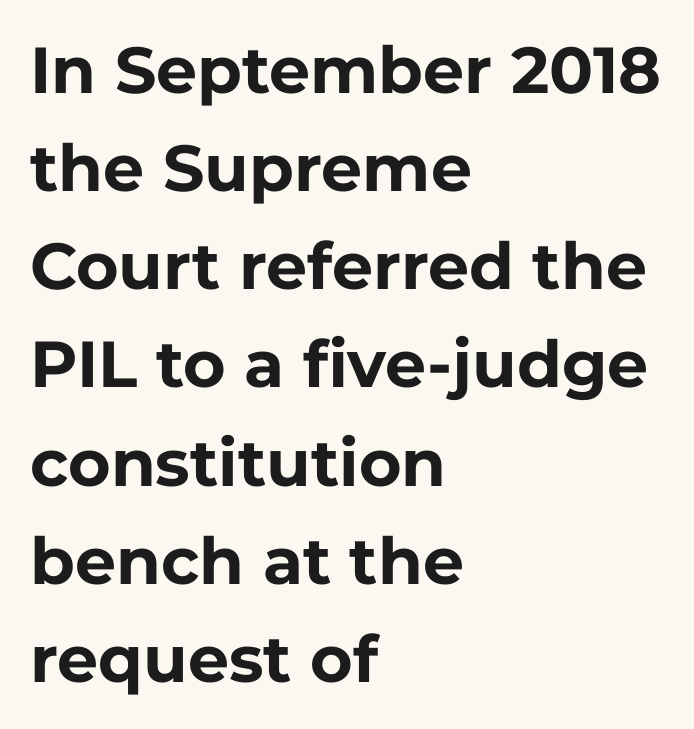
The image shows 65 px bold sans-serif type, upright; set left-aligned, normal line spacing (1.51x), normal letter spacing, not underlined; low stroke contrast and a medium x-height.
